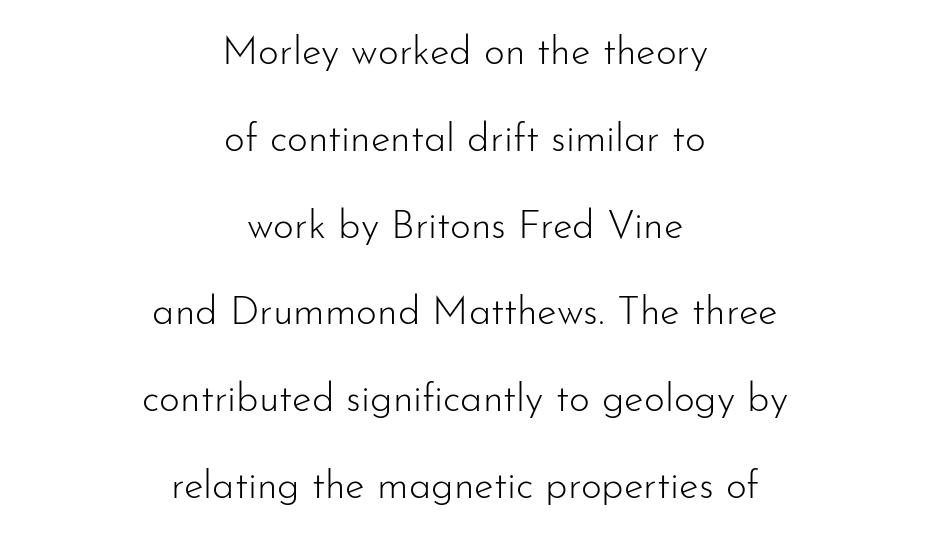
A bare baseline throughout the passage. The letters stand straight up with perfectly vertical stems. These glyphs show unthickened strokes, regular width or finer. The rag falls on both sides of this text block equally. Type style note: lacks serifs.
